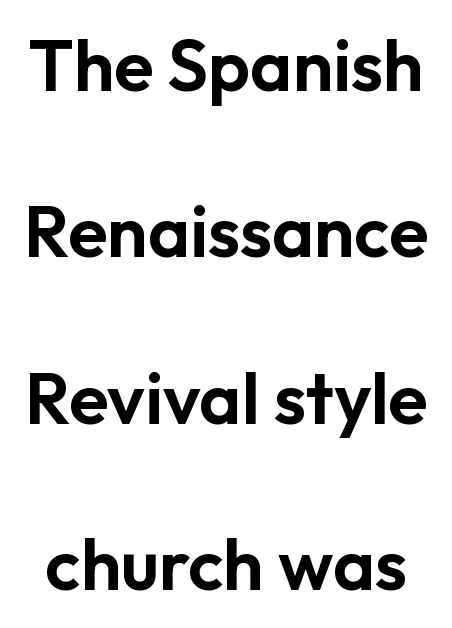
The image shows 72 px sans-serif type, upright; set loose line spacing (2.31x), normal letter spacing, not underlined; low stroke contrast and a medium x-height.
